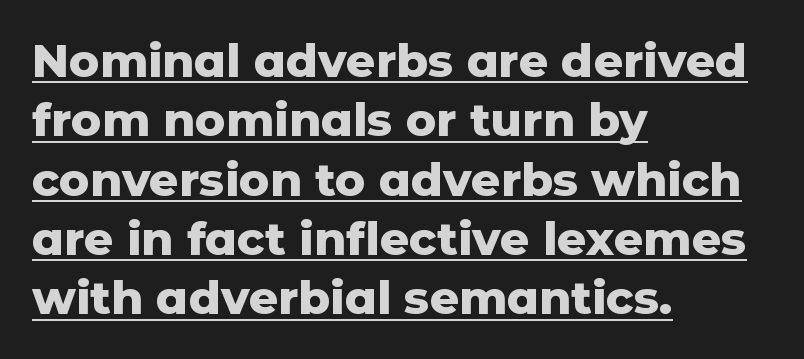
Notice how a bar underscores the lettering throughout. This rendering leaves character spacing at its baseline value. Normally led — the rows are evenly, conventionally spaced. Think of a printed novel: that variable character pitch is what you see here. This is heavy type, rendered in bold. Is this a sans? Yes — the strokes have no serifs.
